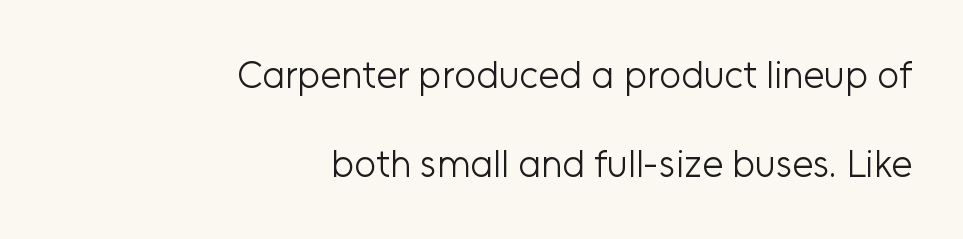
The image shows 38 px light sans-serif type, upright; set right-aligned, loose line spacing (2.35x), normal letter spacing, not underlined; low stroke contrast and a medium x-height.
